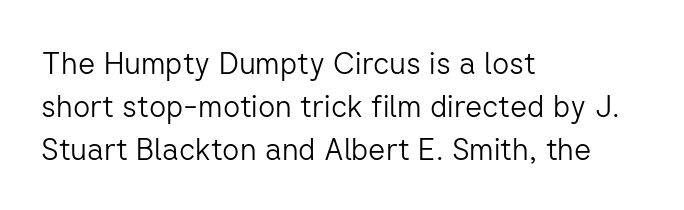
Q: Is the text bold? A: No.
Q: Is the text italic (slanted)? A: No, it is upright.
Q: Is the typeface a serif or a sans-serif typeface? A: Sans-serif.
Q: Is the text underlined? A: No.
Q: How is the paragraph aligned? A: Left-aligned.
Q: Is the spacing between letters normal or unusually wide? A: Normal.
Q: Is the spacing between lines tight, normal or loose? A: Normal.
Q: Width (condensed, normal, or wide)? A: Normal.
Q: Stroke contrast? A: Low.
Q: x-height? A: Medium.
Q: Monospaced? A: No.
